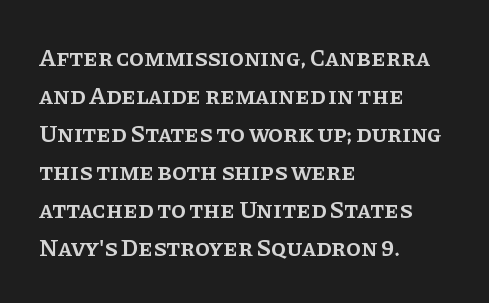
{"italic": "no", "bold": "semi", "underline": "no", "align": "left", "line_spacing": "normal", "line_spacing_ratio": 1.58, "letter_spacing": "normal", "letter_spacing_em": 0.0, "glyph_px": 24}
